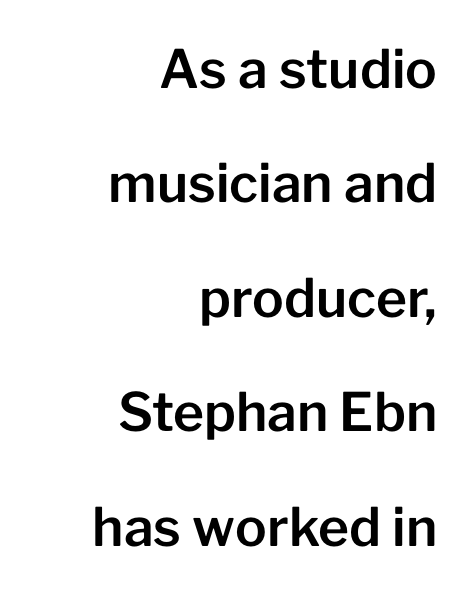
{"serif": "no", "italic": "no", "width": "normal", "stroke_contrast": "low", "x_height": "medium", "monospaced": "no", "underline": "no", "align": "right", "line_spacing": "loose", "line_spacing_ratio": 2.16, "letter_spacing": "normal", "letter_spacing_em": 0.0, "glyph_px": 53}
